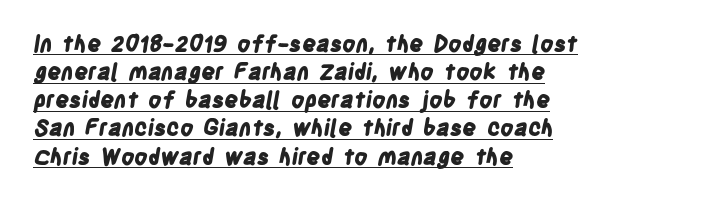
The image shows 22 px bold type; set left-aligned, normal line spacing (1.28x), normal letter spacing, underlined.
